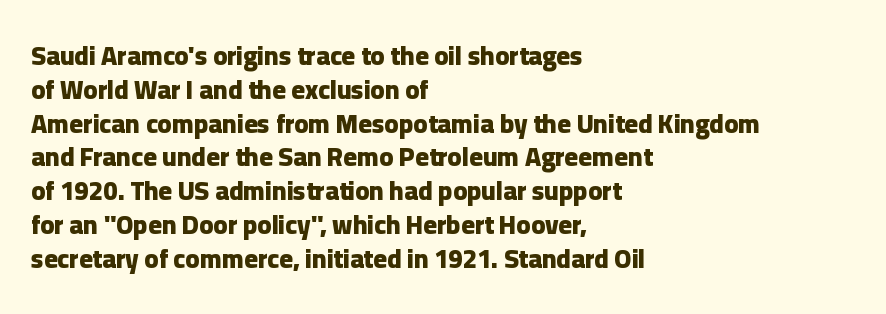
Q: Is the text bold? A: Yes.
Q: Is the text italic (slanted)? A: No, it is upright.
Q: Is the text underlined? A: No.
Q: How is the paragraph aligned? A: Left-aligned.
Q: Is the spacing between letters normal or unusually wide? A: Normal.
Q: Is the spacing between lines tight, normal or loose? A: Normal.
